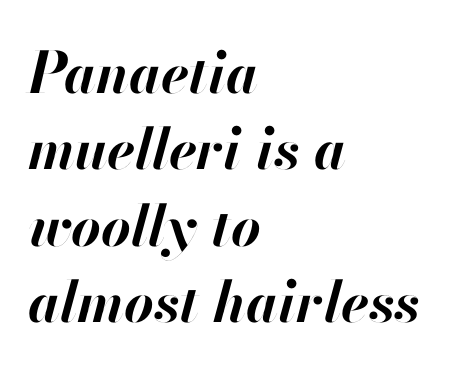
The image shows 57 px bold type, italic (leaning right); set left-aligned, normal line spacing (1.34x), normal letter spacing, not underlined; high stroke contrast and a small x-height.
